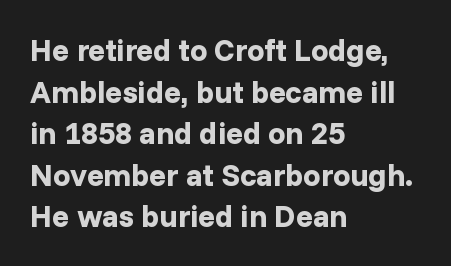
Q: Is the text bold? A: Yes.
Q: Is the text italic (slanted)? A: No, it is upright.
Q: Is the typeface a serif or a sans-serif typeface? A: Sans-serif.
Q: Is the text underlined? A: No.
Q: How is the paragraph aligned? A: Left-aligned.
Q: Is the spacing between letters normal or unusually wide? A: Normal.
Q: Is the spacing between lines tight, normal or loose? A: Normal.
Q: Width (condensed, normal, or wide)? A: Normal.
Q: Stroke contrast? A: Low.
Q: x-height? A: Medium.
Q: Monospaced? A: No.
